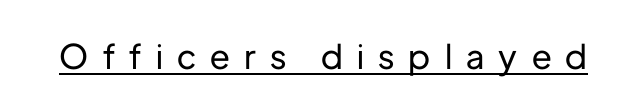
The image shows 34 px sans-serif type, upright; set unusually wide letter spacing (+0.42 em), underlined; low stroke contrast and a medium x-height.
